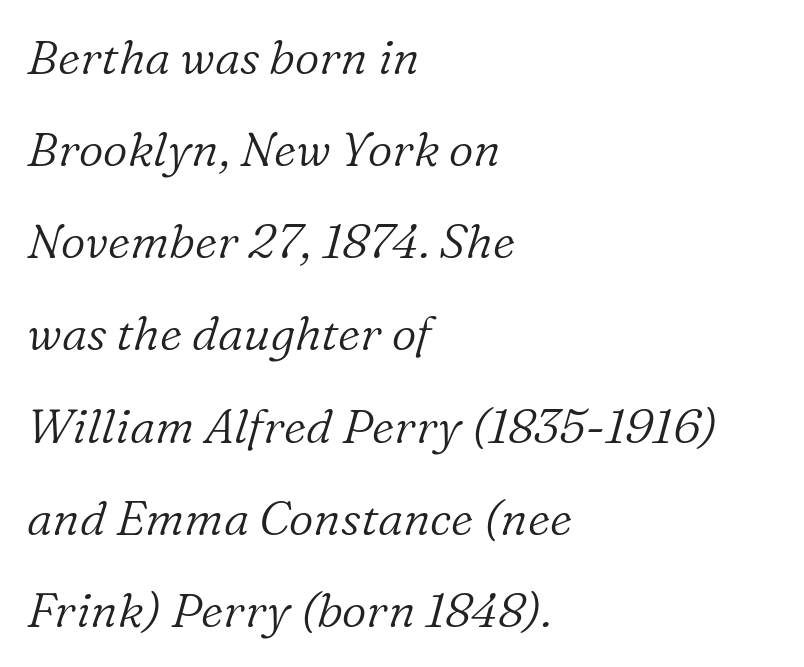
Each word holds together tightly as a unit, with standard inter-letter gaps. A serif font was chosen for this passage. Stroke mass is kept to a normal reading level or below. Does the copy run flush right? No — it runs flush left. Compared with ordinary roman type, these characters are visibly tilted.
